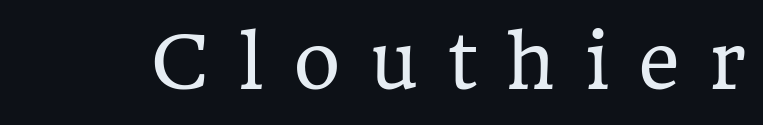
The image shows 72 px regular-weight serif type, upright; set unusually wide letter spacing (+0.41 em), not underlined; low stroke contrast and a medium x-height.
